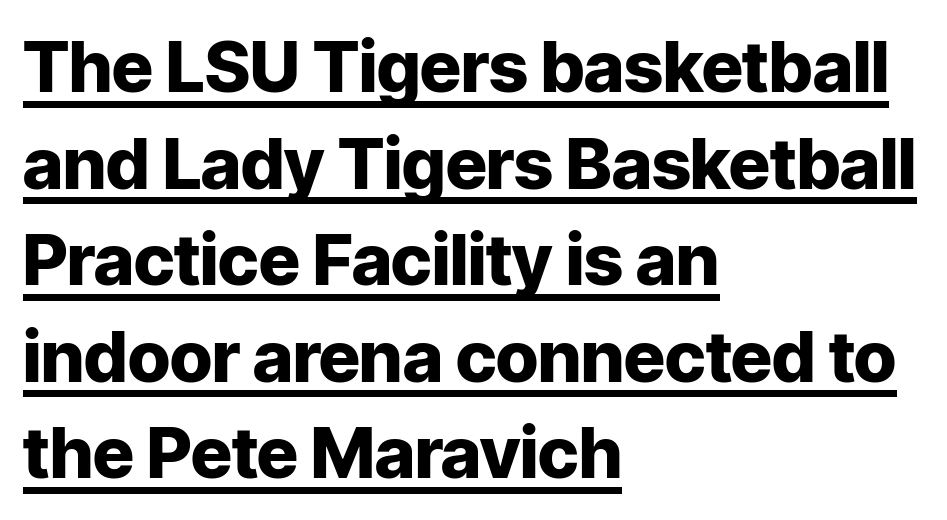
This sample uses plain, unmodified letter spacing. Type style note: lacks serifs. A typesetter would mark this as roman, not italic. Casual observation: everything's shoved over to the left.
